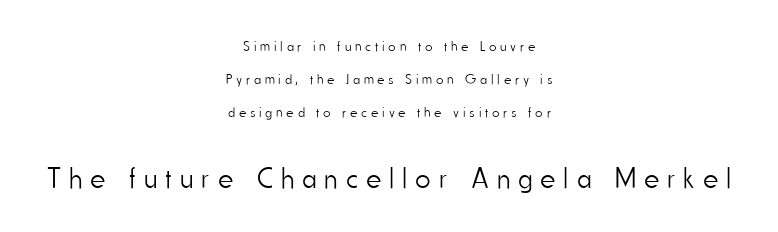
Q: Is the text bold? A: No.
Q: Is the text italic (slanted)? A: No, it is upright.
Q: Is the typeface a serif or a sans-serif typeface? A: Sans-serif.
Q: Is the text underlined? A: No.
Q: How is the paragraph aligned? A: Centered.
Q: Is the spacing between letters normal or unusually wide? A: Unusually wide.
Q: Is the spacing between lines tight, normal or loose? A: Loose.
Q: Which block of text is set in a larger size, the first (top) or the second (bottom)? A: The second (bottom) one.
Q: Width (condensed, normal, or wide)? A: Condensed.
Q: Stroke contrast? A: Low.
Q: x-height? A: Small.
Q: Monospaced? A: No.
